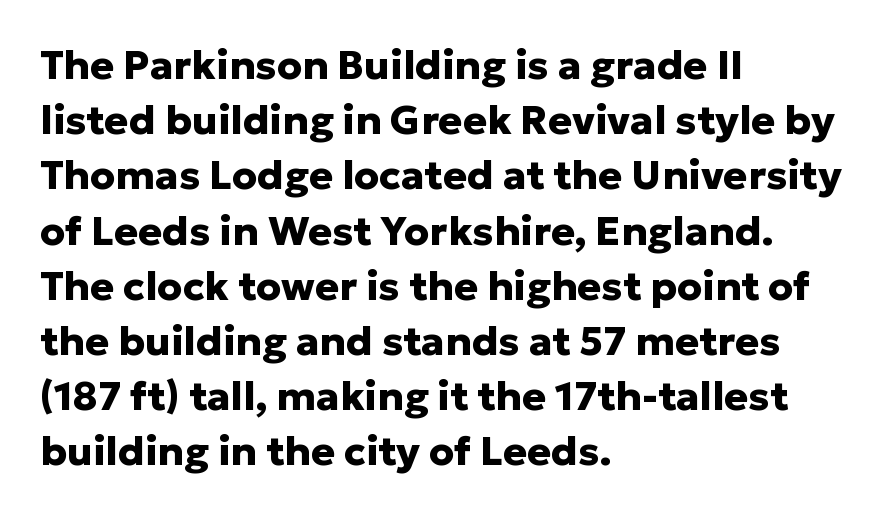
The image shows 40 px heavy sans-serif type, upright; set left-aligned, normal line spacing (1.38x), normal letter spacing, not underlined; low stroke contrast and a medium x-height.
